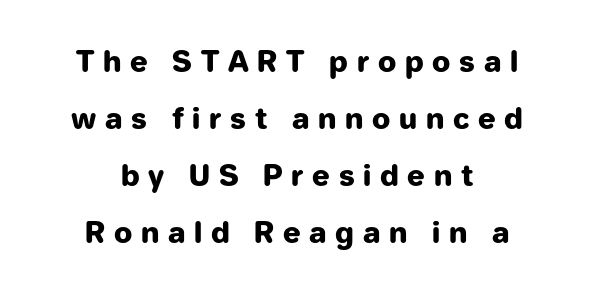
The rag falls on both sides of this text block equally. Decoration check: the copy has no underline. The block of text is sparse from top to bottom, with ample space between rows. The line texture is sparse and dotted thanks to wide tracking. The face used here is a sans, in the tradition of grotesques and geometrics. Is this a fixed-width face? No — the glyphs have proportional, varying widths.
